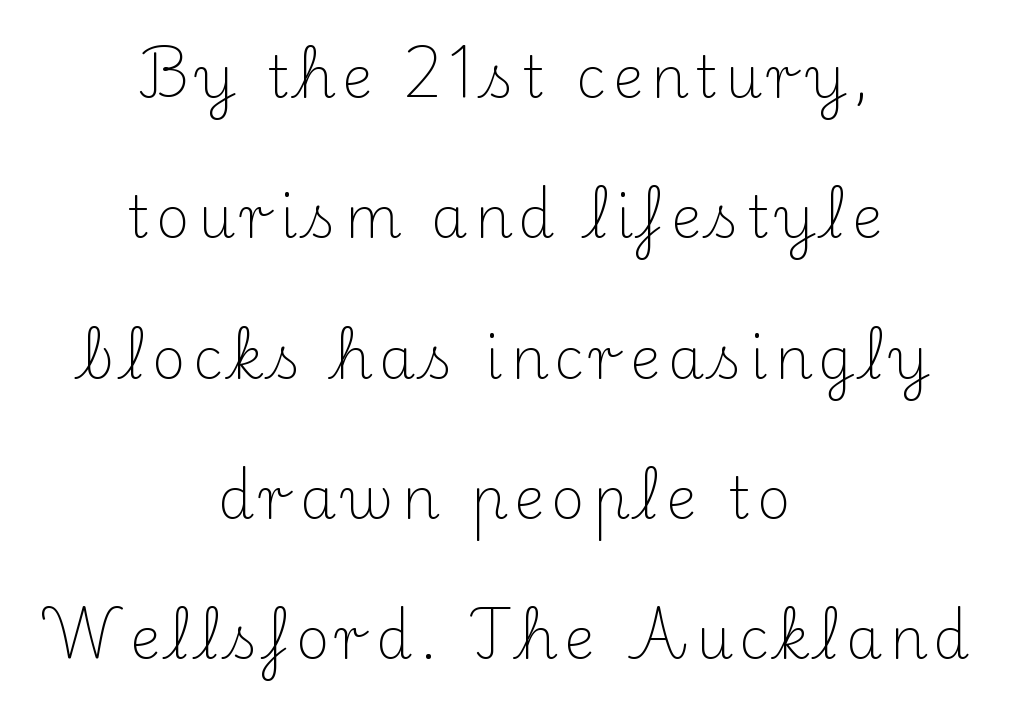
The image shows 58 px light serif type, upright; set centered, loose line spacing (2.42x), not underlined; medium stroke contrast and a small x-height.
